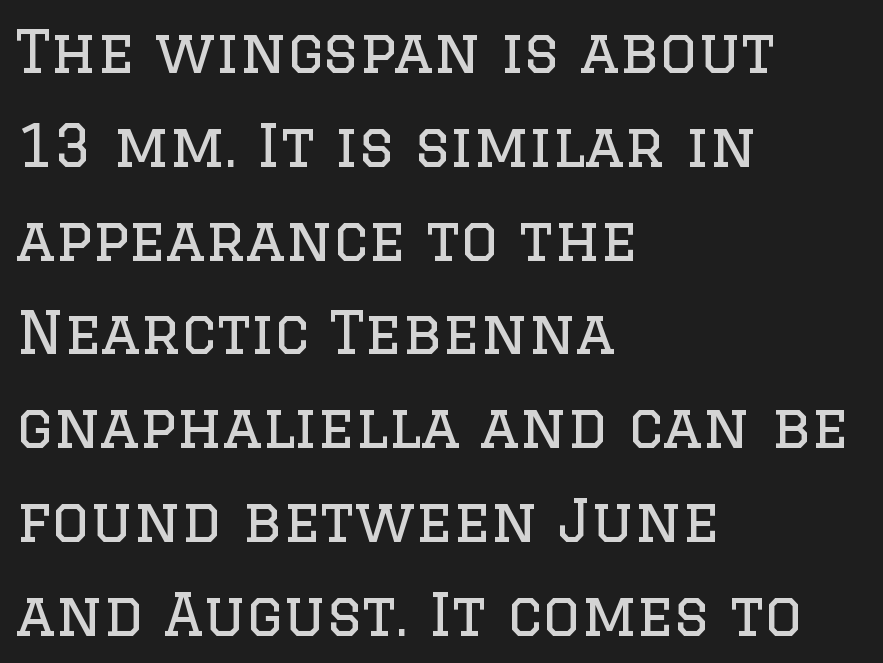
The type is set solid horizontally, with unmodified tracking. These lines sit exactly where default settings would place them. Style check: upright. Each stroke keeps to a modest, everyday thickness or less. Words float on clear page, feet unadorned. Here the designer chose a conventional face with non-uniform glyph widths.
